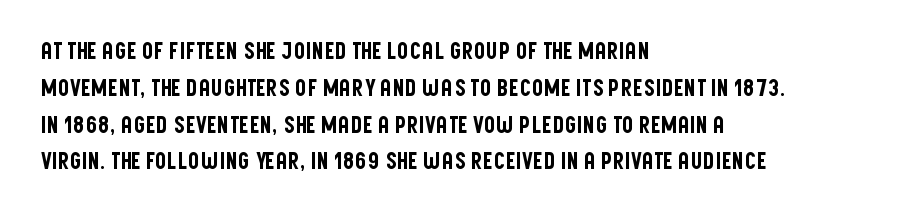
Q: Is the text italic (slanted)? A: No, it is upright.
Q: Is the text underlined? A: No.
Q: How is the paragraph aligned? A: Left-aligned.
Q: Is the spacing between letters normal or unusually wide? A: Normal.
Q: Is the spacing between lines tight, normal or loose? A: Normal.
